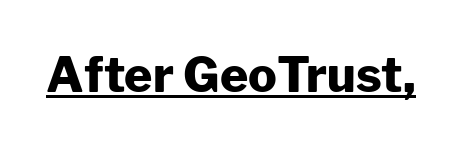
Glance below the letters and you will spot a drawn line. Observe the absence of serifs on each vertical stroke in this sample. A full-strength bold gives these letters their thick strokes. The passage shown is typed in a proportional face where columns would drift. The letters stand straight up with perfectly vertical stems.
